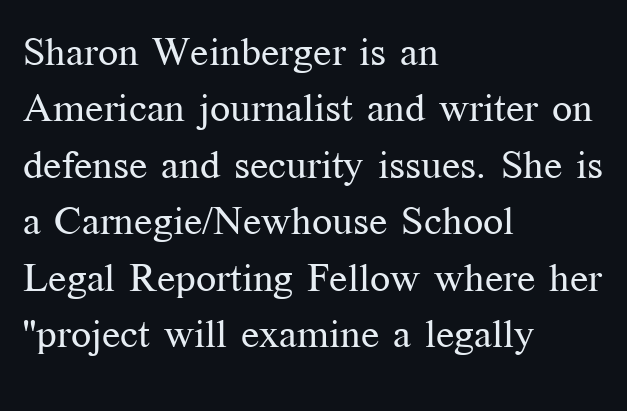
Q: Is the text bold? A: No.
Q: Is the text italic (slanted)? A: No, it is upright.
Q: Is the typeface a serif or a sans-serif typeface? A: Serif.
Q: Is the text underlined? A: No.
Q: How is the paragraph aligned? A: Left-aligned.
Q: Is the spacing between letters normal or unusually wide? A: Normal.
Q: Is the spacing between lines tight, normal or loose? A: Normal.
Q: Width (condensed, normal, or wide)? A: Normal.
Q: Stroke contrast? A: Medium.
Q: x-height? A: Medium.
Q: Monospaced? A: No.
